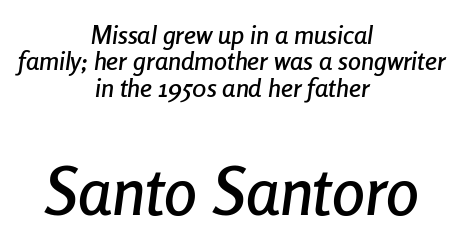
Casual observation: everything's sitting right in the middle. Short note: letters normally spaced. Here the designer chose a conventional face with non-uniform glyph widths. Quick note: underline off. If you drew a line through each stem, it would be angled.
